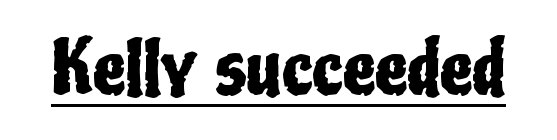
Q: Is the text italic (slanted)? A: No, it is upright.
Q: Is the typeface a serif or a sans-serif typeface? A: Sans-serif.
Q: Is the text underlined? A: Yes.
Q: Is the spacing between letters normal or unusually wide? A: Normal.
Q: Width (condensed, normal, or wide)? A: Condensed.
Q: Stroke contrast? A: Low.
Q: x-height? A: Medium.
Q: Monospaced? A: No.
